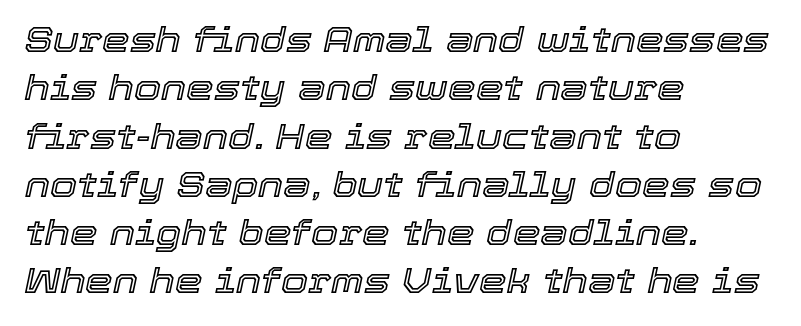
If you drew a ruler down the left edge, every line would touch it. The type is set solid horizontally, with unmodified tracking. The passage shown leans; its letterforms are oblique. The specimen omits any rule beneath the text block's lines. Vertically, the passage feels balanced, rows spaced as you'd expect.
